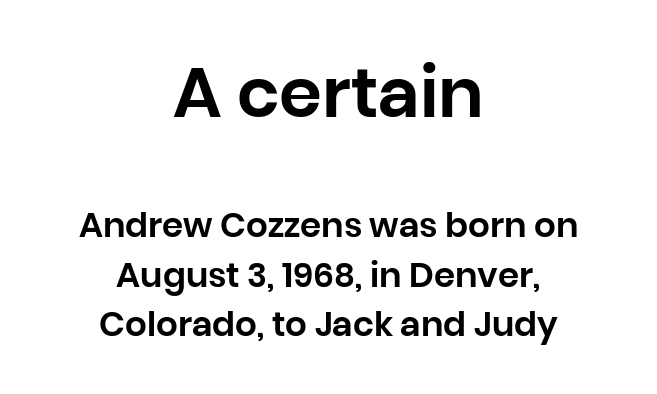
The image shows 69 px sans-serif type, upright; set centered, normal line spacing (1.45x), normal letter spacing, not underlined; the first (top) block is 2.03x larger; low stroke contrast and a large x-height.
